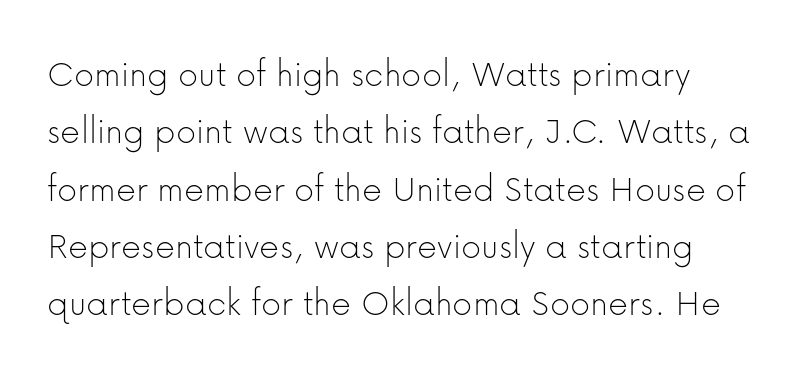
No heavy texture on the line: the type isn't bold. Serifs: no, the terminals of the letterforms are clean. Notice how descenders clear the ascenders below comfortably — that's standard leading. Designer's note — italics off, roman on. The rendering keeps characters at their native spacing.
